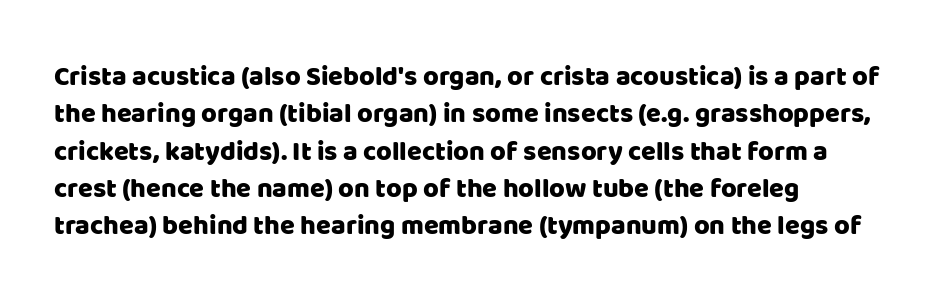
The passage shown is not underscored anywhere. What's the leading like? Ordinary, nothing unusual. The horizontal fit of the characters is conventional and even. Nope, not italic — everything's standing straight.
